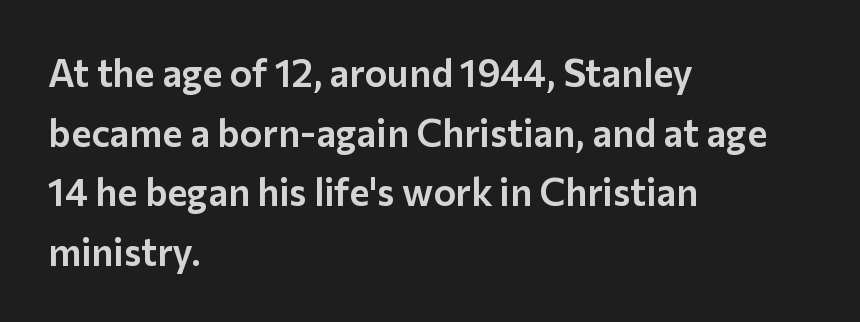
Upright lettering throughout. Line beginnings align vertically; line endings do not. Regarding serifs, this sample does without them. Spacing verdict: proportional, widths tailored to each character. Underline: absent. Words appear dense and cohesive because spacing is normal.
